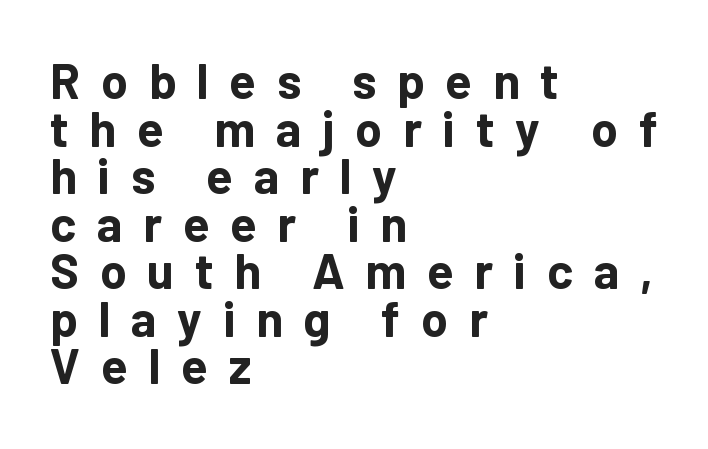
The lettering holds an erect, upright posture throughout. Varying glyph widths throughout — classic text-font behaviour. Unlike a traditional serif, this face leaves its strokes unadorned. Plenty of ink on the page — the face is bold. Reading down the block, your eye returns to a fixed left position each line. You could barely slide anything between these rows.
